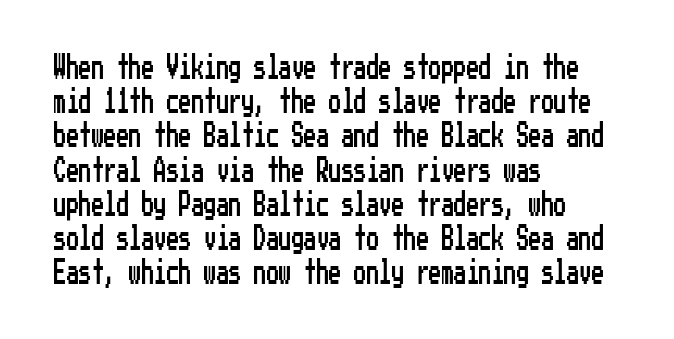
Q: Is the text italic (slanted)? A: No, it is upright.
Q: Is the text underlined? A: No.
Q: How is the paragraph aligned? A: Left-aligned.
Q: Is the spacing between letters normal or unusually wide? A: Normal.
Q: Is the spacing between lines tight, normal or loose? A: Normal.
